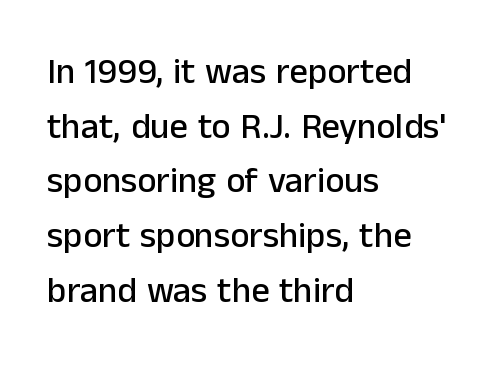
Which margin do the lines hug? The left one — the right edge is uneven. Observe the ordinary spacing: letters are neighbours, not strangers. Each new line begins a customary step beneath the previous one. Just letters on the line, the space beneath them empty. Do the characters align in a grid? No, the font is proportional. The face used here is a sans, in the tradition of grotesques and geometrics.
